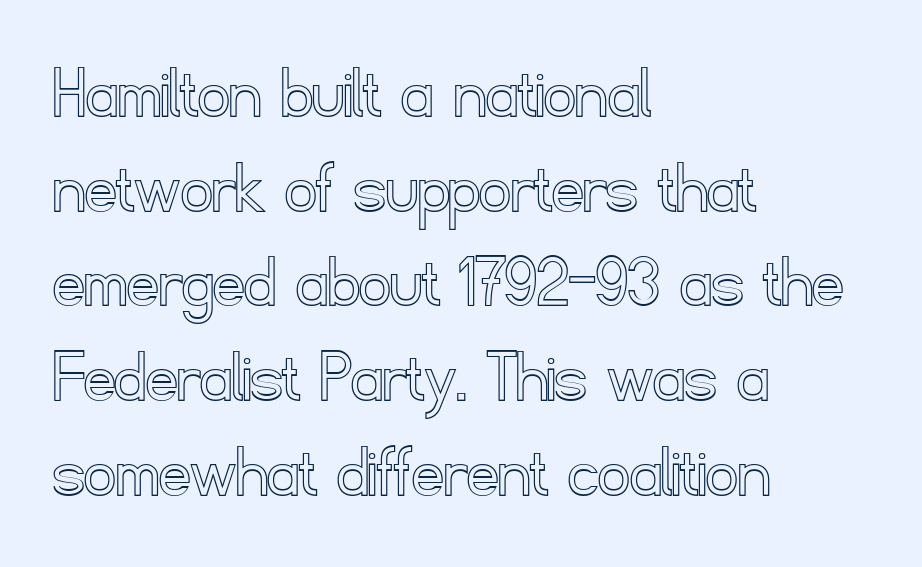
The image shows 77 px text type, upright; set left-aligned, line spacing 1.23x, normal letter spacing, not underlined; a small x-height.
